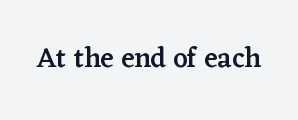
Q: Is the text bold? A: Semi-bold.
Q: Is the text italic (slanted)? A: No, it is upright.
Q: Is the typeface a serif or a sans-serif typeface? A: Serif.
Q: Is the text underlined? A: No.
Q: Is the spacing between letters normal or unusually wide? A: Normal.
Q: Width (condensed, normal, or wide)? A: Normal.
Q: Stroke contrast? A: Low.
Q: x-height? A: Medium.
Q: Monospaced? A: No.
